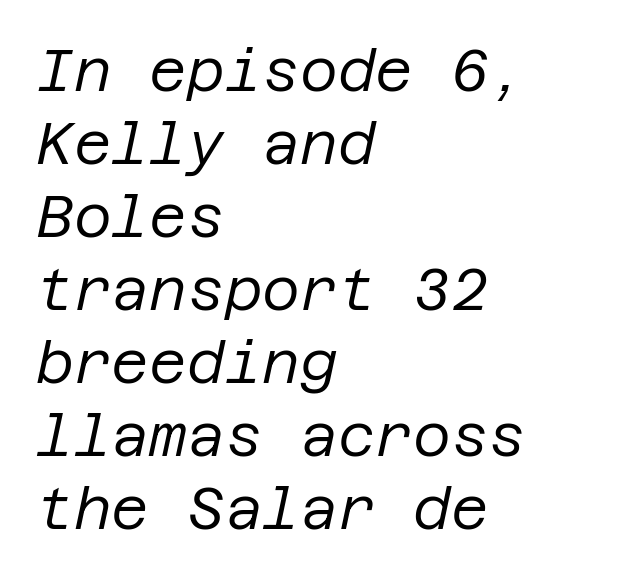
Q: Is the text bold? A: No.
Q: Is the text italic (slanted)? A: Yes, it leans right by about 12 degrees.
Q: Is the text underlined? A: No.
Q: How is the paragraph aligned? A: Left-aligned.
Q: Is the spacing between letters normal or unusually wide? A: Normal.
Q: Is the spacing between lines tight, normal or loose? A: Normal.
Q: Width (condensed, normal, or wide)? A: Normal.
Q: Stroke contrast? A: Low.
Q: x-height? A: Large.
